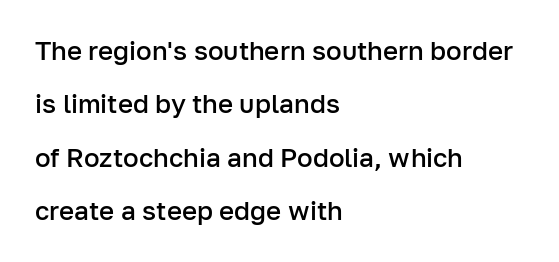
The image shows 26 px text type, upright; set left-aligned, loose line spacing (2.05x), normal letter spacing, not underlined.
